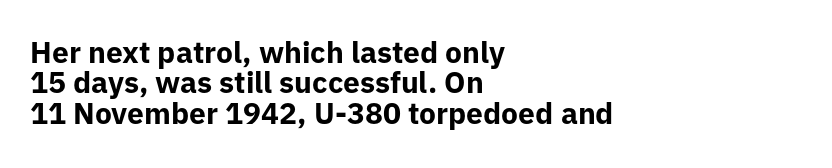
{"serif": "no", "italic": "no", "bold": "yes", "weight": "bold", "width": "normal", "stroke_contrast": "low", "x_height": "medium", "monospaced": "no", "underline": "no", "align": "left", "line_spacing": "tight", "line_spacing_ratio": 1.01, "letter_spacing": "normal", "letter_spacing_em": 0.0, "glyph_px": 30}
